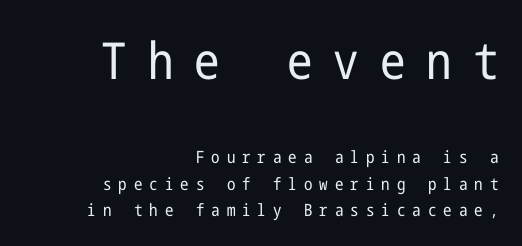
{"serif": "no", "italic": "no", "bold": "no", "weight": "regular", "width": "condensed", "stroke_contrast": "low", "x_height": "medium", "underline": "no", "align": "right", "line_spacing": "normal", "line_spacing_ratio": 1.56, "letter_spacing": "wide", "letter_spacing_em": 0.41, "larger_block": "first", "size_ratio": 3.0, "glyph_px": 51}
